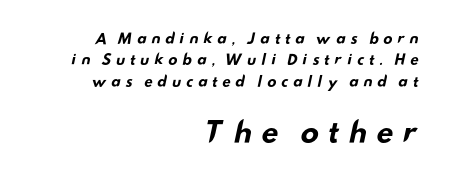
The setting favours the right margin, as signatures and pull-quotes sometimes do. This rendering widens character spacing well past its baseline value. Strong, thick strokes mark this as bold type. In terms of letterform style, serifs are entirely absent. Each row of text sits above clean, open space.
